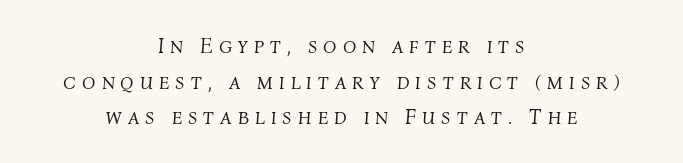
The image shows 22 px text type, italic (leaning right); set centered, normal line spacing (1.62x), unusually wide letter spacing (+0.27 em), not underlined.
